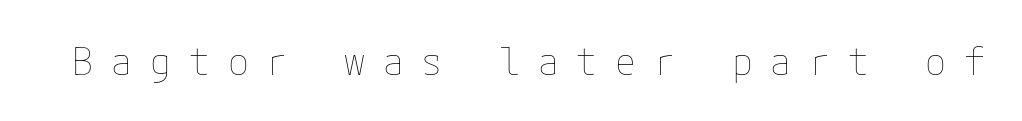
Q: Is the text bold? A: No.
Q: Is the text italic (slanted)? A: No, it is upright.
Q: Is the text underlined? A: No.
Q: Is the spacing between letters normal or unusually wide? A: Unusually wide.
Q: Width (condensed, normal, or wide)? A: Normal.
Q: Stroke contrast? A: Low.
Q: x-height? A: Medium.
